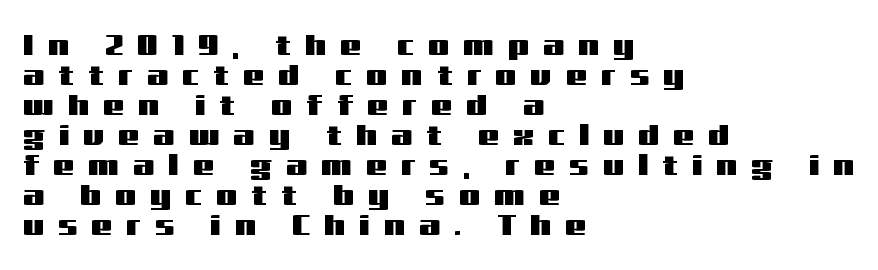
Notice how the stems are strictly vertical — no italics here. Display-style spreading of the glyphs; the letterfit is very open. A classic flush-left, rag-right setting is used for this passage. Nobody drew a line under any word here. Does the type have serifs? No, each stem ends abruptly. A typesetter would call this proportional, since set widths differ per character.
